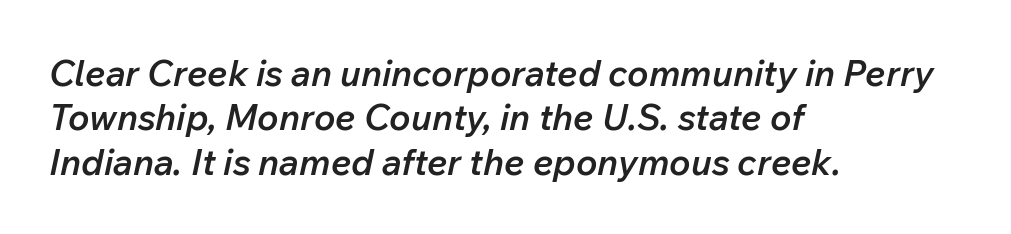
Q: Is the text bold? A: Semi-bold.
Q: Is the text italic (slanted)? A: Yes, it leans right by about 12 degrees.
Q: Is the text underlined? A: No.
Q: How is the paragraph aligned? A: Left-aligned.
Q: Is the spacing between letters normal or unusually wide? A: Normal.
Q: Width (condensed, normal, or wide)? A: Normal.
Q: Stroke contrast? A: Low.
Q: x-height? A: Medium.
Q: Monospaced? A: No.
